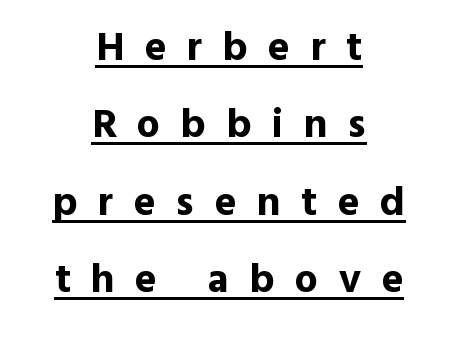
The image shows 41 px bold sans-serif type, upright; set centered, line spacing 1.89x, unusually wide letter spacing (+0.5 em), underlined; a medium x-height.
